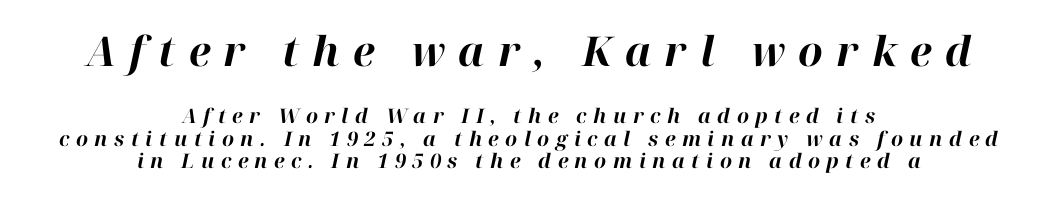
This layout puts the oversized block above and the modest block below. Summary of weight: heavy, a full bold. One glance says dense: line gaps are narrower than usual. Nobody drew a line under any word here. The letters are slanted; this is an italic face.
